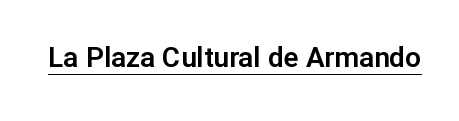
{"serif": "no", "italic": "no", "width": "normal", "stroke_contrast": "low", "x_height": "medium", "monospaced": "no", "underline": "yes", "letter_spacing": "normal", "letter_spacing_em": 0.0, "glyph_px": 28}
